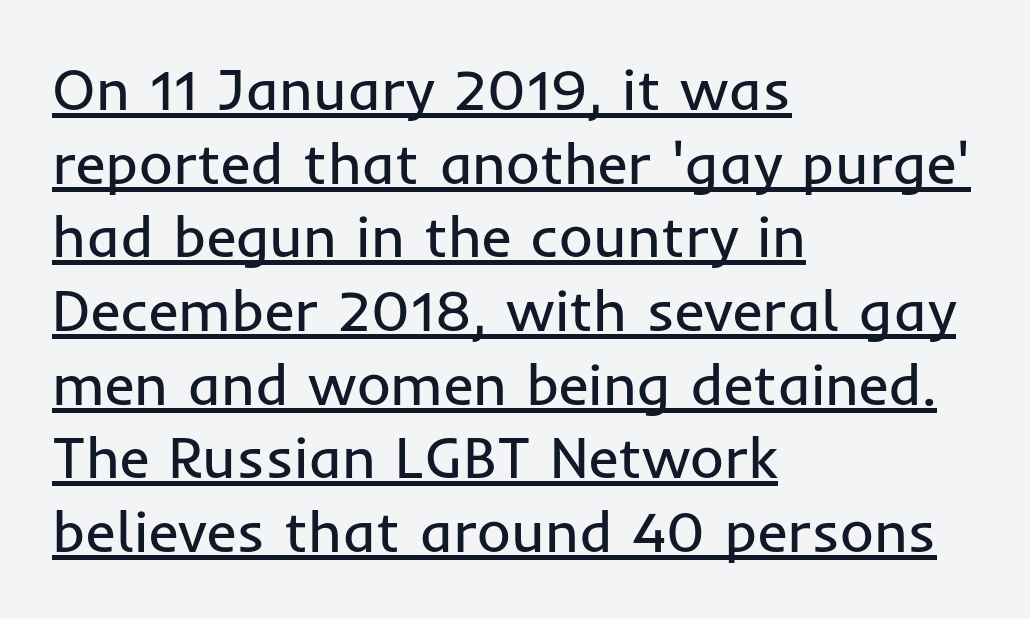
The image shows 58 px regular-weight sans-serif type, upright; set left-aligned, normal line spacing (1.27x), normal letter spacing, underlined; low stroke contrast and a medium x-height.
